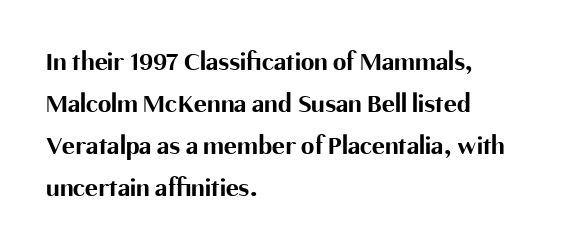
The image shows 27 px bold type, upright; set left-aligned, normal line spacing (1.56x), normal letter spacing, not underlined.
